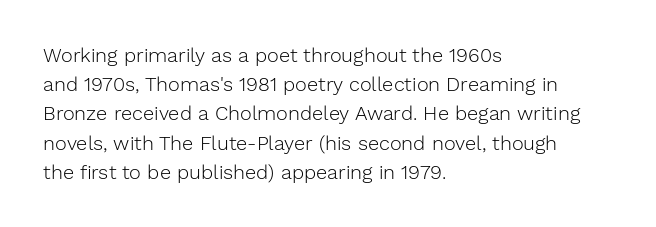
{"italic": "no", "bold": "no", "underline": "no", "align": "left", "line_spacing": "normal", "line_spacing_ratio": 1.46, "letter_spacing": "normal", "letter_spacing_em": 0.0, "glyph_px": 20}
